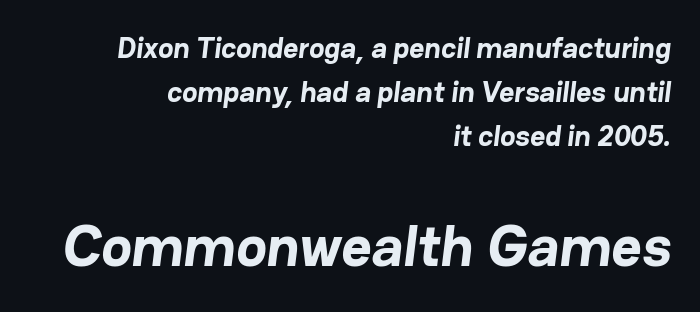
Typographically, this falls in the sans-serif category. Does the leading feel generous? No, just average. These two chunks differ in scale, with the bottom chunk taking the larger measure. Spacing verdict: proportional, widths tailored to each character. The paragraph has a hard right edge and a soft left edge.
